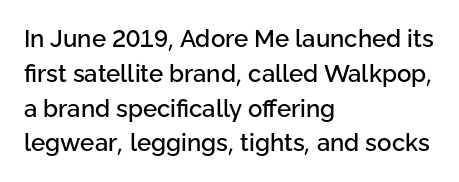
This sample keeps an unexceptional amount of space between lines. These lines keep a tight, regular rhythm from letter to letter. Every stem runs plumb, perpendicular to the baseline. Reading down the block, your eye returns to a fixed left position each line. The string is rendered with underlining switched off.
